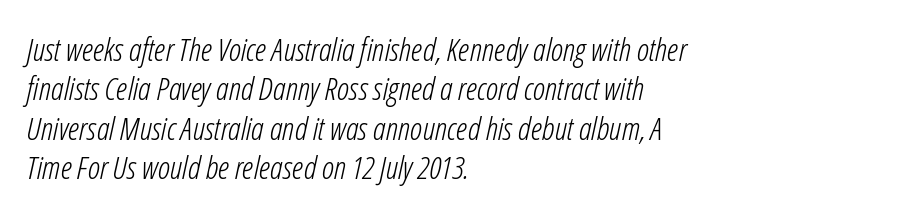
Descenders hang freely into open space. Note the varied advance widths — an 'i' is clearly narrower than an 'm'. If you drew a ruler down the left edge, every line would touch it. The strokes are not fattened; the text isn't bold. Slanted lettering throughout.
